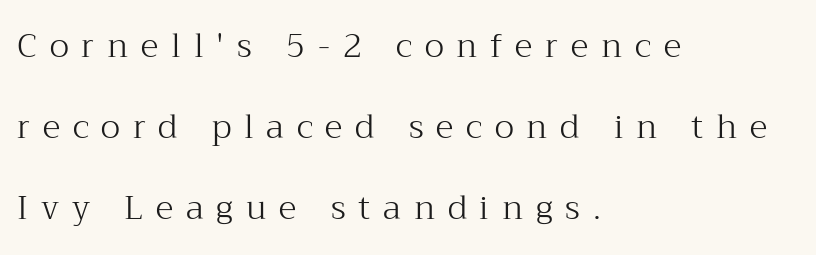
Does the type have serifs? Yes, each stem ends in a small foot. This rendering features lettering with no underline. Note the varied advance widths — an 'i' is clearly narrower than an 'm'. Does the lettering tilt? It doesn't — this is upright. Weight class: somewhere from thin through regular. Baseline-to-baseline distance is far greater than the letter height.
